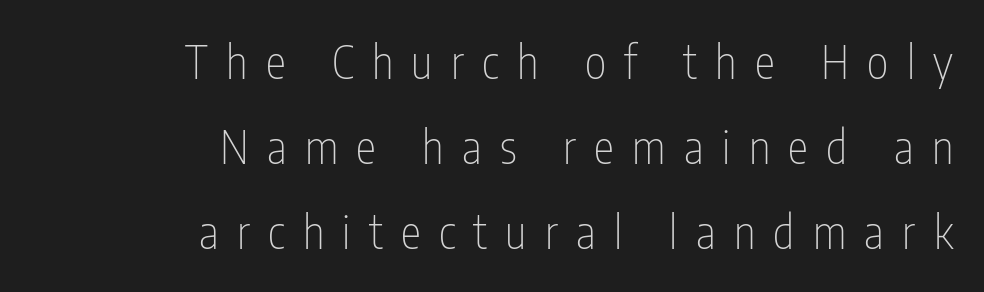
Q: Is the text bold? A: No.
Q: Is the text italic (slanted)? A: No, it is upright.
Q: Is the typeface a serif or a sans-serif typeface? A: Sans-serif.
Q: Is the text underlined? A: No.
Q: How is the paragraph aligned? A: Right-aligned.
Q: Is the spacing between letters normal or unusually wide? A: Unusually wide.
Q: Width (condensed, normal, or wide)? A: Condensed.
Q: Stroke contrast? A: Low.
Q: x-height? A: Medium.
Q: Monospaced? A: No.
